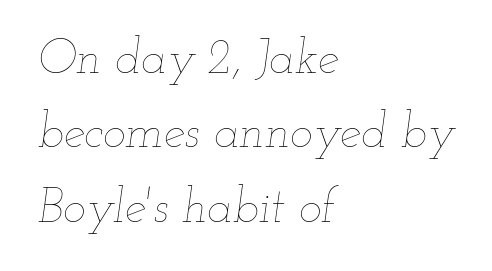
The image shows 48 px thin, wide type, italic (leaning right); set left-aligned, normal line spacing (1.55x), normal letter spacing, not underlined; low stroke contrast and a small x-height.
